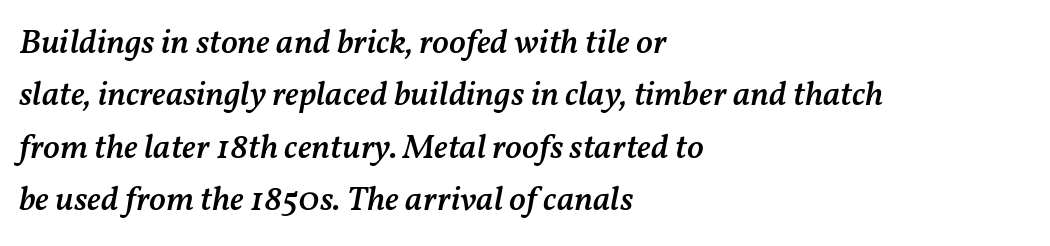
The image shows 35 px semibold type, italic (leaning right); set left-aligned, normal line spacing (1.5x), normal letter spacing, not underlined; medium stroke contrast and a medium x-height.
